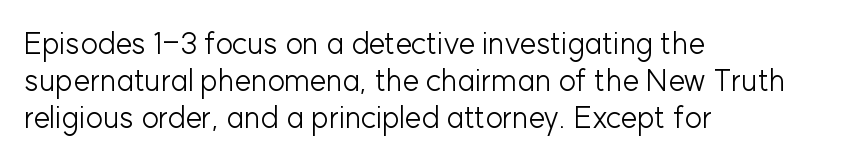
Typeset ragged right — the left edge is the straight one. Glyph-to-glyph distance matches everyday printed text. Think of a printed novel: that variable character pitch is what you see here. Summary of weight: not heavy and not bold. A typesetter would label this face a sans.
